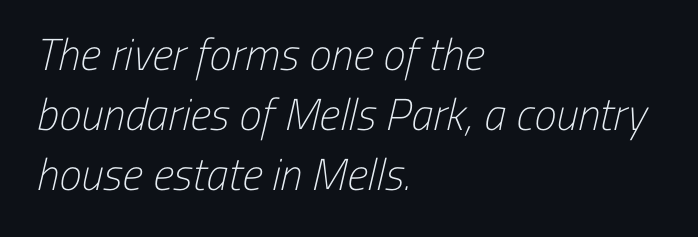
The image shows 45 px light, condensed sans-serif type; set left-aligned, normal line spacing (1.33x), normal letter spacing, not underlined; low stroke contrast and a medium x-height.
